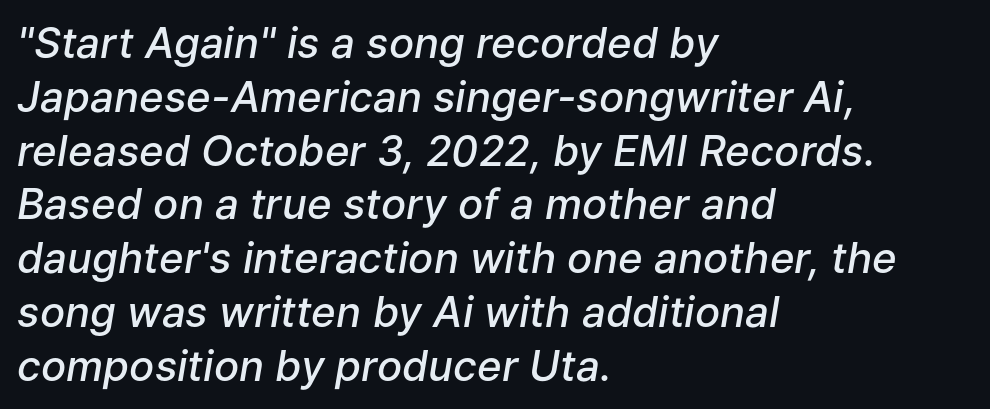
The image shows 42 px semibold type, italic (leaning right); set left-aligned, normal line spacing (1.28x), normal letter spacing, not underlined; low stroke contrast and a medium x-height.
